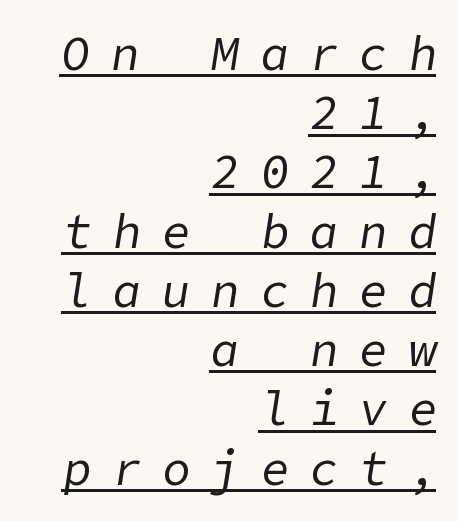
Q: Is the text bold? A: No.
Q: Is the text italic (slanted)? A: Yes, it leans right by about 9 degrees.
Q: Is the text underlined? A: Yes.
Q: How is the paragraph aligned? A: Right-aligned.
Q: Is the spacing between letters normal or unusually wide? A: Unusually wide.
Q: Is the spacing between lines tight, normal or loose? A: Normal.
Q: Width (condensed, normal, or wide)? A: Normal.
Q: Stroke contrast? A: Low.
Q: x-height? A: Medium.
